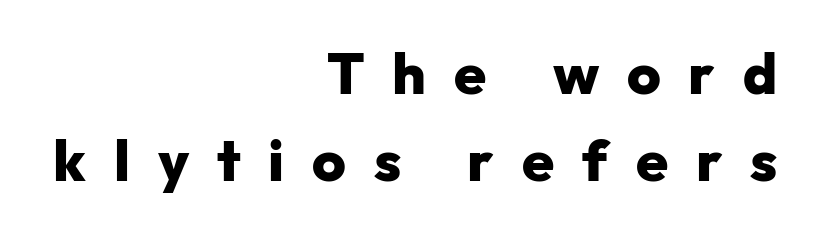
The image shows 58 px heavy sans-serif type, upright; set right-aligned, normal line spacing (1.5x), unusually wide letter spacing (+0.48 em), not underlined; low stroke contrast and a medium x-height.
